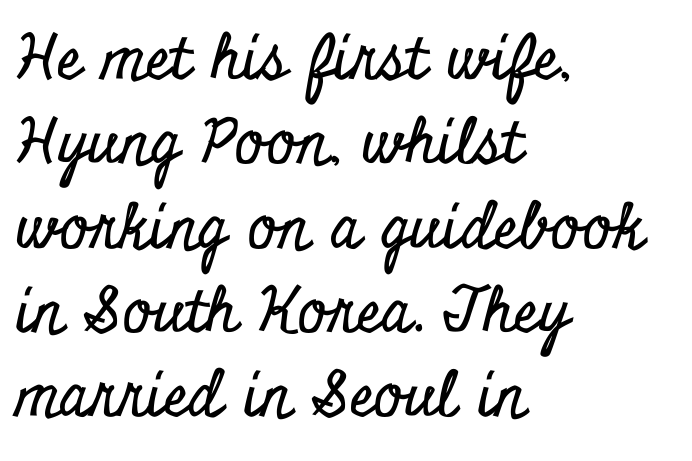
In terms of letterform style, serifs are clearly present. Check under the words: just untouched page. Do the characters align in a grid? No, the font is proportional. All the whitespace from short lines collects on the right. The line-height multiplier appears to be the usual default.
